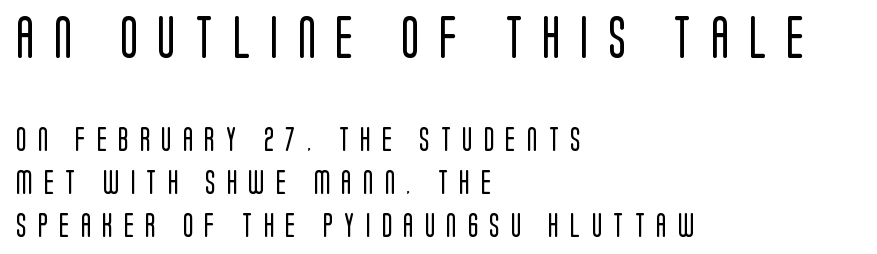
Q: Is the text bold? A: No.
Q: Is the text italic (slanted)? A: No, it is upright.
Q: Is the typeface a serif or a sans-serif typeface? A: Sans-serif.
Q: Is the text underlined? A: No.
Q: How is the paragraph aligned? A: Left-aligned.
Q: Is the spacing between letters normal or unusually wide? A: Unusually wide.
Q: Which block of text is set in a larger size, the first (top) or the second (bottom)? A: The first (top) one.
Q: Width (condensed, normal, or wide)? A: Condensed.
Q: Stroke contrast? A: Low.
Q: x-height? A: Large.
Q: Monospaced? A: No.
